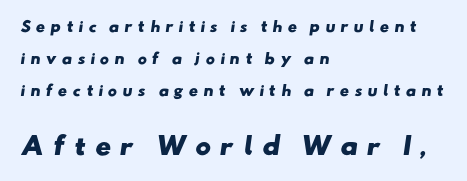
Weight: bold. Bigger letters appear in the bottom chunk; the top chunk is reduced. Unmarked baselines from the first word to the last. Interline gaps are noticeably wide in this sample.
